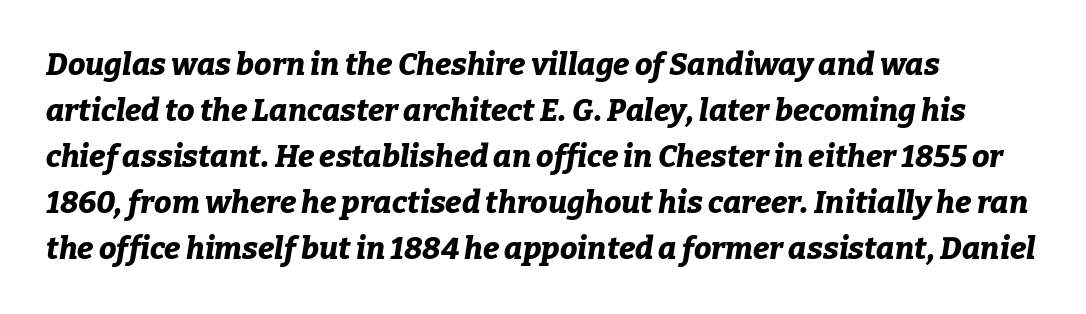
The image shows 31 px bold type, italic (leaning right); set left-aligned, normal line spacing (1.48x), normal letter spacing, not underlined; low stroke contrast and a medium x-height.
